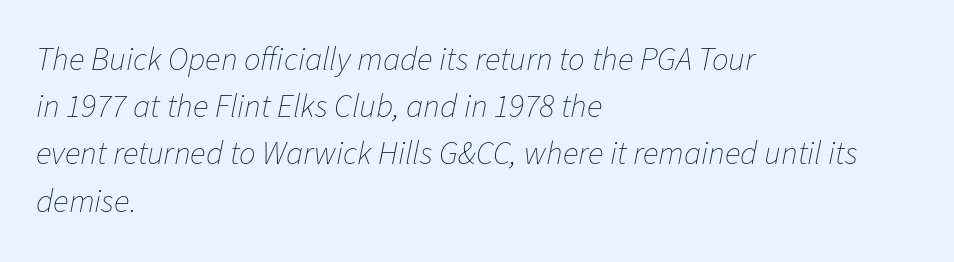
Spacing between characters is what you'd get straight out of the box. Observe the lean: these are italic letterforms. The passage shown is typed in a proportional face where columns would drift. This block has exactly the height ordinary leading produces. The rendering anchors every line to the left-hand side. The space directly below the letters is spotless.
